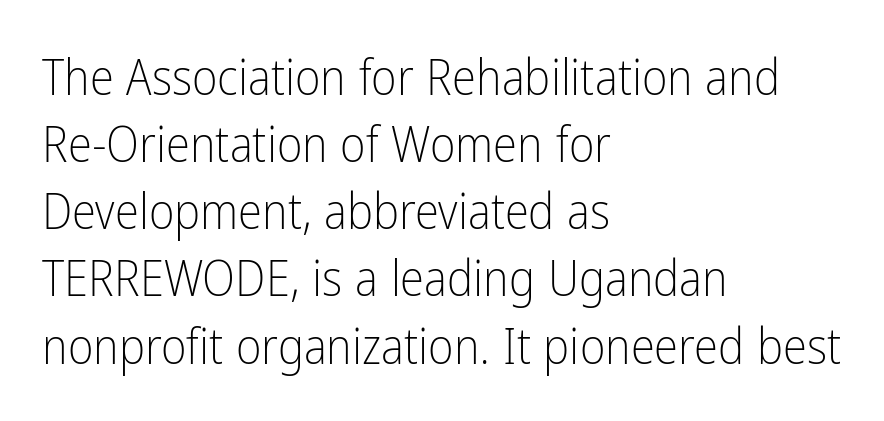
Q: Is the text bold? A: No.
Q: Is the text italic (slanted)? A: No, it is upright.
Q: Is the typeface a serif or a sans-serif typeface? A: Sans-serif.
Q: Is the text underlined? A: No.
Q: How is the paragraph aligned? A: Left-aligned.
Q: Is the spacing between letters normal or unusually wide? A: Normal.
Q: Is the spacing between lines tight, normal or loose? A: Normal.
Q: Width (condensed, normal, or wide)? A: Condensed.
Q: Stroke contrast? A: Low.
Q: x-height? A: Medium.
Q: Monospaced? A: No.
